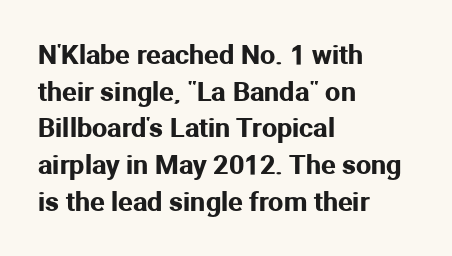
Alignment: flush left. The lettering stays uniformly vertical, giving the passage a roman look. The block of text has a typical density, with ordinary space between rows. Beneath every word, the page is bare. Compared with typical body copy, the letter spacing here is the same.
